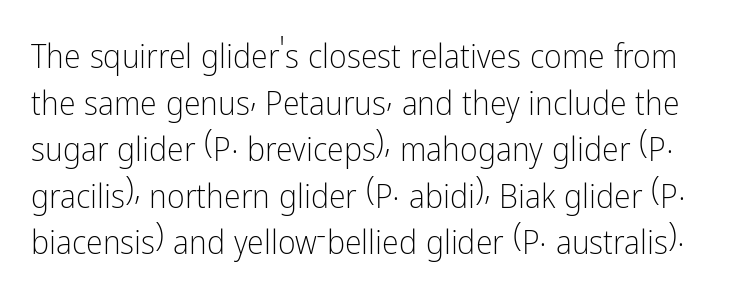
The image shows 34 px light, condensed sans-serif type, upright; set normal line spacing (1.37x), normal letter spacing, not underlined; low stroke contrast and a medium x-height.
